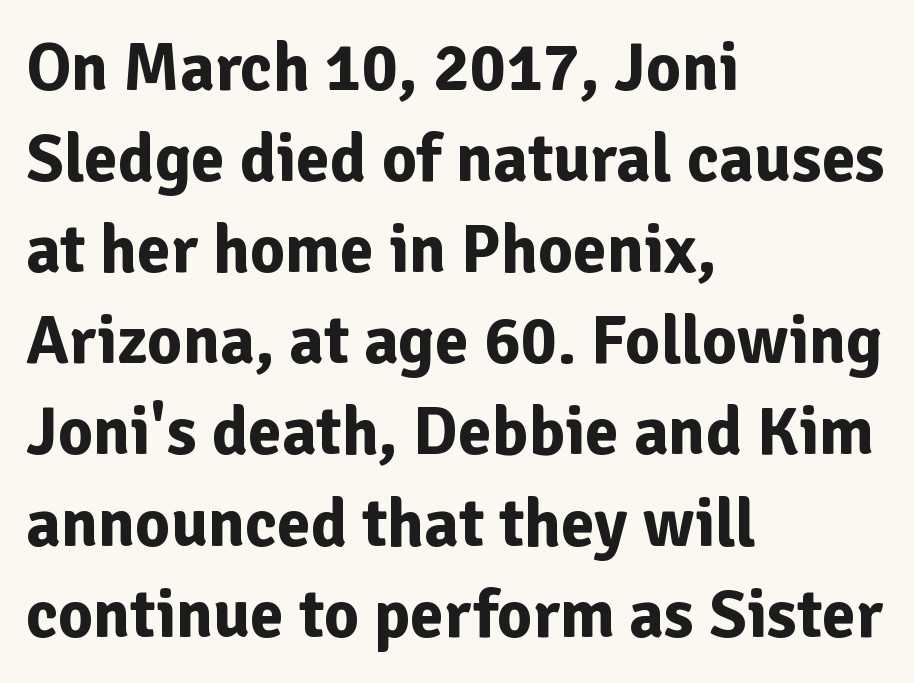
Q: Is the text bold? A: Yes.
Q: Is the text italic (slanted)? A: No, it is upright.
Q: Is the typeface a serif or a sans-serif typeface? A: Sans-serif.
Q: Is the text underlined? A: No.
Q: How is the paragraph aligned? A: Left-aligned.
Q: Is the spacing between letters normal or unusually wide? A: Normal.
Q: Is the spacing between lines tight, normal or loose? A: Normal.
Q: Width (condensed, normal, or wide)? A: Normal.
Q: Stroke contrast? A: Low.
Q: x-height? A: Medium.
Q: Monospaced? A: No.
